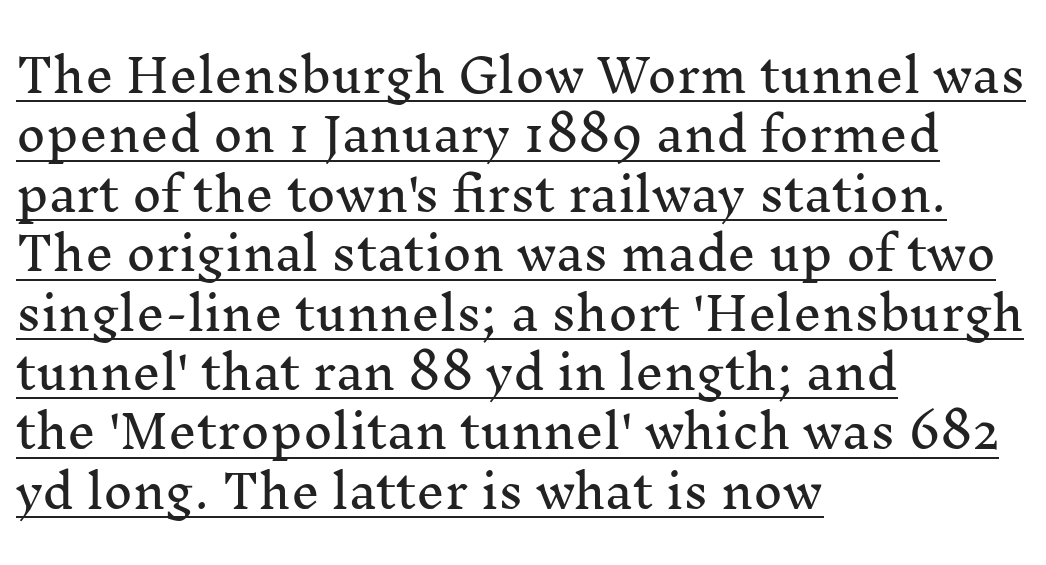
Honestly, the letter spacing is just normal — you wouldn't notice it. Is there much room between lines? A standard amount, neither cramped nor airy. Is this a sans? No — the strokes have serifs. The rendering uses natural spacing where letterforms have individual widths. Check the space under the baseline: a stroke is drawn there. The axis of the letterforms is exactly vertical.
